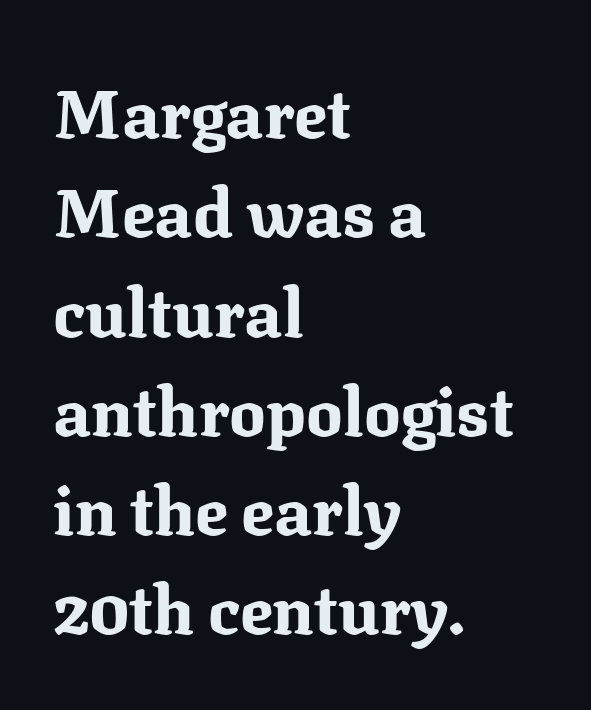
Default kerning and tracking; the words read as compact shapes. The type sits square on the baseline with zero lean. Rows of type keep a routine distance in the vertical direction. You can tell from the footed stems that serif type was used. Each line starts at the same left margin while the right side varies.
